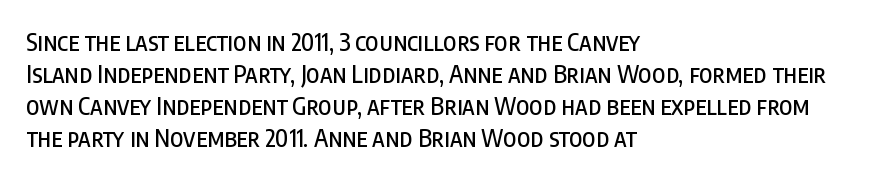
{"italic": "no", "underline": "no", "align": "left", "line_spacing": "normal", "line_spacing_ratio": 1.33, "letter_spacing": "normal", "letter_spacing_em": 0.0, "glyph_px": 24}
